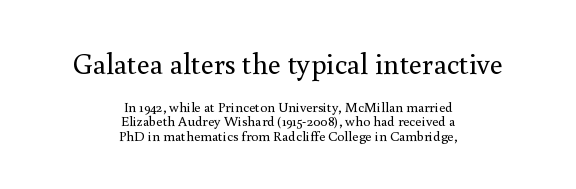
A typesetter would mark this as roman, not italic. The passage shown has conventional tracking throughout. A clean baseline with only descenders dipping below it. No letter is thick-stroked: the sample isn't bold. In terms of letterform style, serifs are clearly present.
